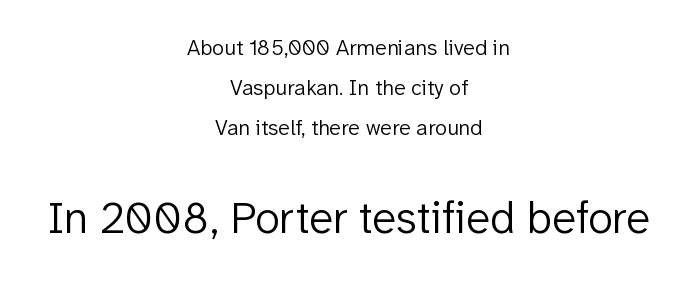
{"serif": "no", "italic": "no", "bold": "no", "weight": "light", "width": "normal", "stroke_contrast": "low", "x_height": "medium", "monospaced": "no", "underline": "no", "align": "center", "line_spacing_ratio": 1.81, "letter_spacing": "normal", "letter_spacing_em": 0.0, "larger_block": "second", "size_ratio": 2.05, "glyph_px": 45}
